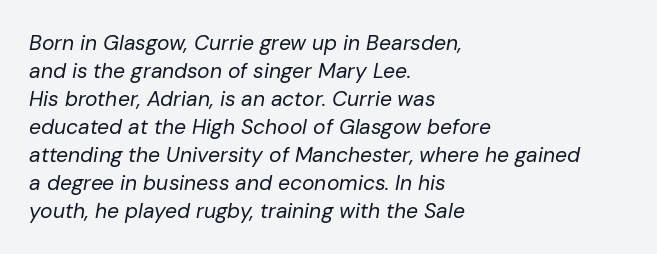
Q: Is the text bold? A: No.
Q: Is the text italic (slanted)? A: Yes, it leans right by about 10 degrees.
Q: Is the text underlined? A: No.
Q: How is the paragraph aligned? A: Left-aligned.
Q: Is the spacing between letters normal or unusually wide? A: Normal.
Q: Is the spacing between lines tight, normal or loose? A: Normal.
